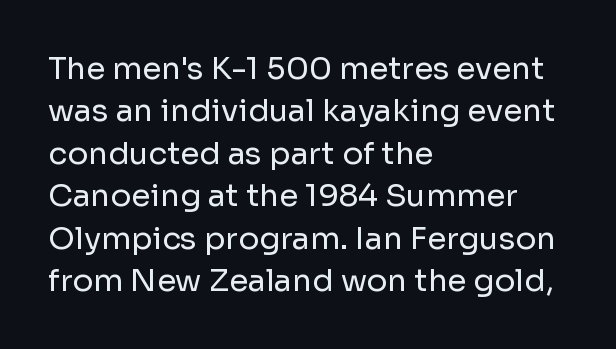
The image shows 31 px regular-weight sans-serif type, upright; set left-aligned, normal line spacing (1.37x), normal letter spacing, not underlined; low stroke contrast and a medium x-height.
